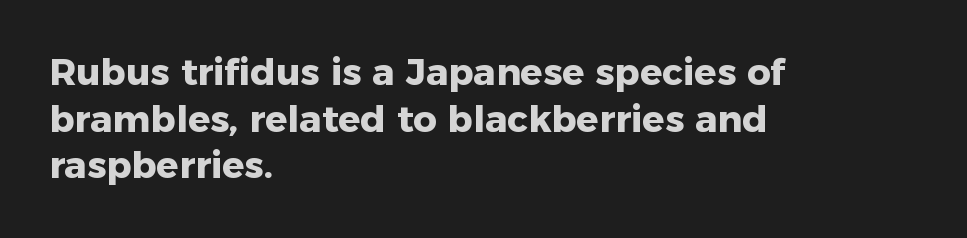
{"serif": "no", "italic": "no", "bold": "yes", "weight": "heavy", "width": "normal", "stroke_contrast": "low", "x_height": "medium", "monospaced": "no", "underline": "no", "align": "left", "line_spacing": "normal", "line_spacing_ratio": 1.26, "letter_spacing": "normal", "letter_spacing_em": 0.0, "glyph_px": 37}
